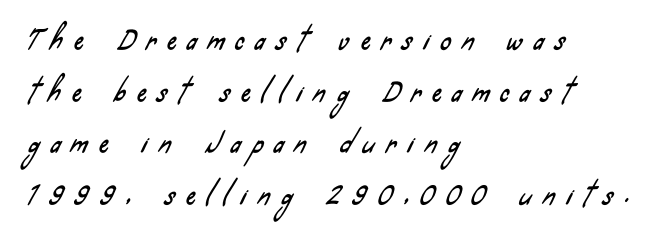
Q: Is the text underlined? A: No.
Q: How is the paragraph aligned? A: Left-aligned.
Q: Is the spacing between letters normal or unusually wide? A: Unusually wide.
Q: Is the spacing between lines tight, normal or loose? A: Loose.
